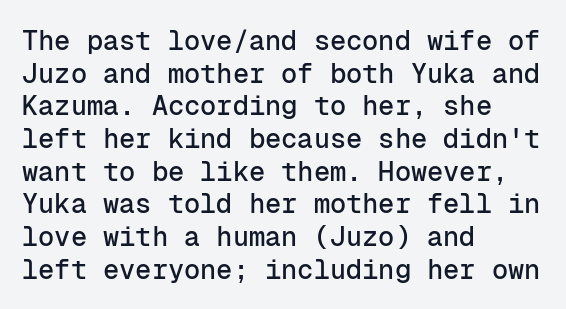
{"italic": "no", "underline": "no", "align": "left", "line_spacing_ratio": 1.21, "letter_spacing": "normal", "letter_spacing_em": 0.0, "glyph_px": 27}
